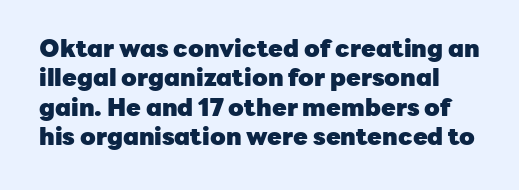
Spacing between characters is what you'd get straight out of the box. Vertical strokes here are truly vertical. A dark, heavy texture on the line: the type is bold. The glyphs are unaccompanied by any horizontal stroke below them.
